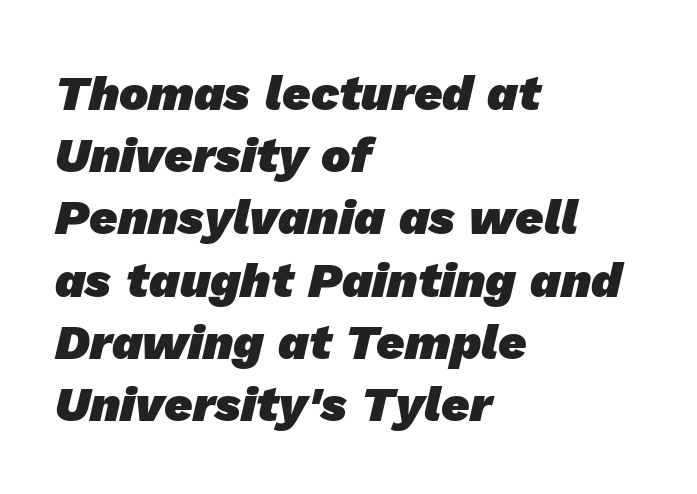
The image shows 49 px heavy sans-serif type; set left-aligned, normal line spacing (1.27x), normal letter spacing, not underlined; low stroke contrast and a medium x-height.
